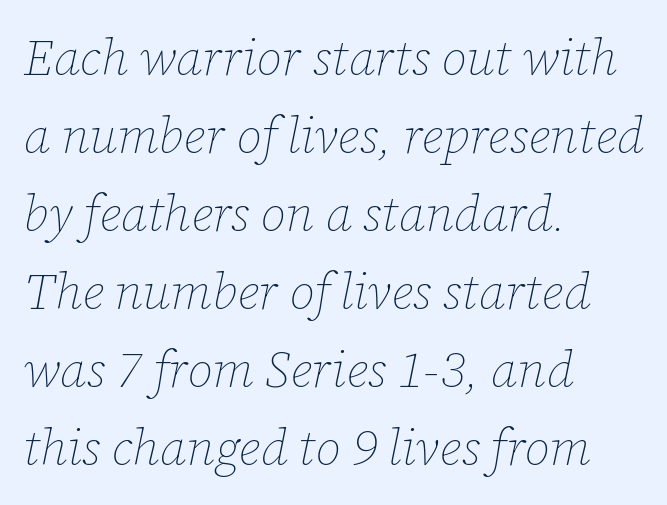
Q: Is the text bold? A: No.
Q: Is the text italic (slanted)? A: Yes, it leans right by about 12 degrees.
Q: Is the text underlined? A: No.
Q: How is the paragraph aligned? A: Left-aligned.
Q: Is the spacing between letters normal or unusually wide? A: Normal.
Q: Is the spacing between lines tight, normal or loose? A: Normal.
Q: Width (condensed, normal, or wide)? A: Normal.
Q: Stroke contrast? A: Low.
Q: x-height? A: Medium.
Q: Monospaced? A: No.
